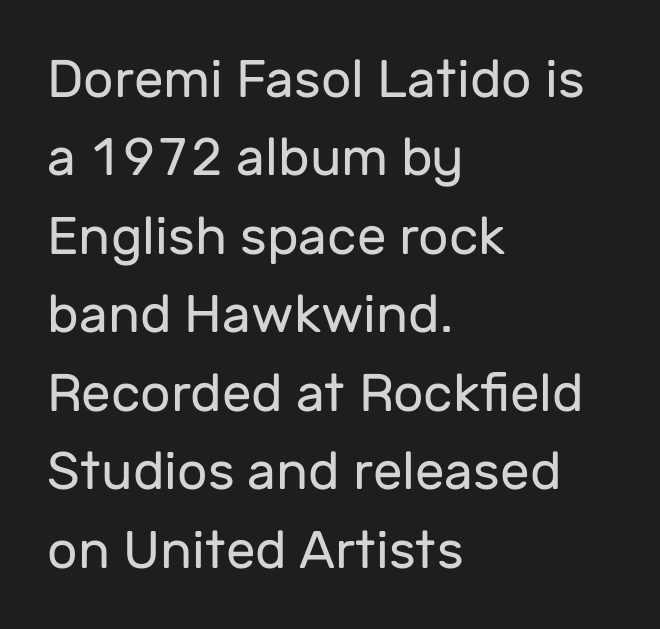
The image shows 53 px regular-weight sans-serif type, upright; set left-aligned, normal line spacing (1.48x), normal letter spacing, not underlined; low stroke contrast and a medium x-height.
